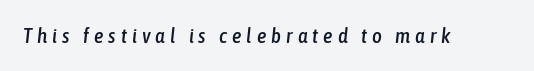
Q: Is the text italic (slanted)? A: Yes, it leans right by about 6 degrees.
Q: Is the text underlined? A: No.
Q: Is the spacing between letters normal or unusually wide? A: Unusually wide.
